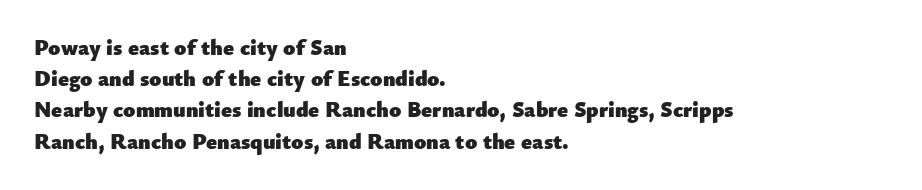
The image shows 22 px bold type, upright; set left-aligned, normal line spacing (1.42x), normal letter spacing, not underlined.
